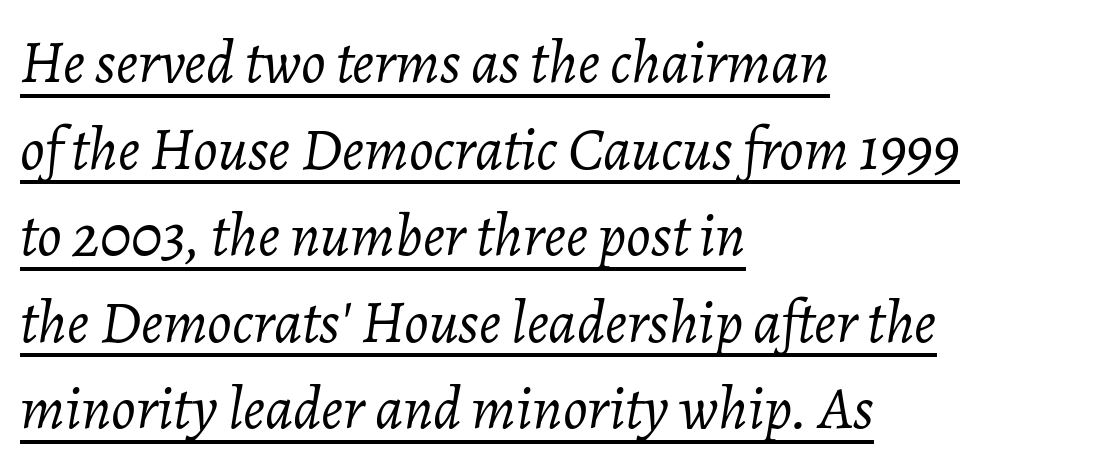
{"italic": "yes", "lean": "right", "slant_degrees": 7, "bold": "no", "weight": "light", "width": "normal", "stroke_contrast": "low", "x_height": "medium", "monospaced": "no", "underline": "yes", "align": "left", "line_spacing": "normal", "line_spacing_ratio": 1.42, "letter_spacing": "normal", "letter_spacing_em": 0.0, "glyph_px": 61}
